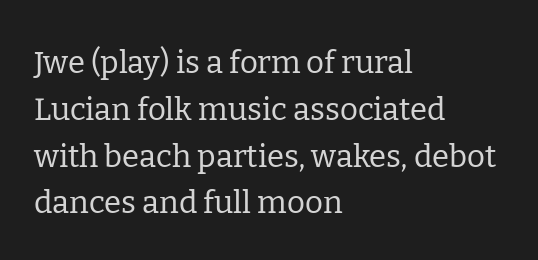
{"serif": "yes", "italic": "no", "bold": "no", "weight": "regular", "width": "normal", "stroke_contrast": "low", "x_height": "medium", "monospaced": "no", "underline": "no", "align": "left", "line_spacing": "normal", "line_spacing_ratio": 1.51, "letter_spacing": "normal", "letter_spacing_em": 0.0, "glyph_px": 31}
